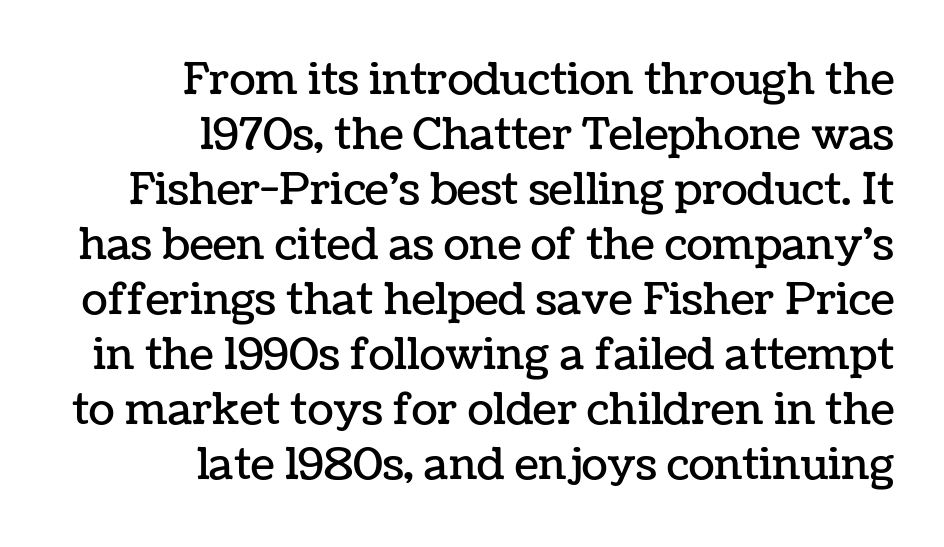
The image shows 43 px text type, upright; set right-aligned, normal line spacing (1.28x), normal letter spacing, not underlined; low stroke contrast and a medium x-height.
